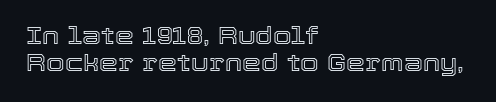
{"italic": "no", "underline": "no", "align": "left", "line_spacing": "tight", "line_spacing_ratio": 1.11, "letter_spacing": "normal", "letter_spacing_em": 0.0, "glyph_px": 24}
